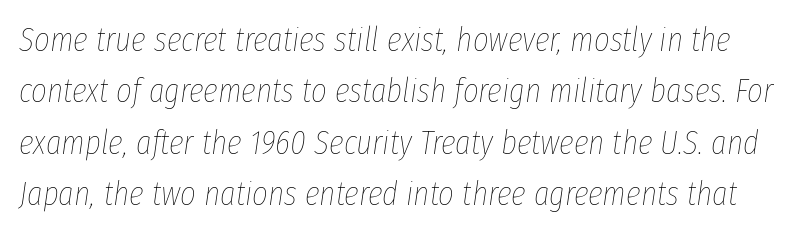
Descenders are the only things crossing below the line. These lines sit exactly where default settings would place them. Stroke thickness stays within the range of a standard reading face or lighter. The letters are slanted; this is an italic face. Each word holds together tightly as a unit, with standard inter-letter gaps. A typesetter would call this proportional, since set widths differ per character.
